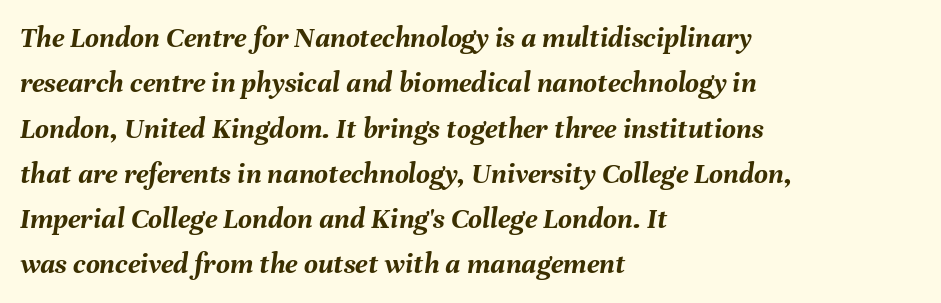
{"italic": "yes", "lean": "right", "slant_degrees": 8, "bold": "yes", "weight": "semibold", "width": "normal", "stroke_contrast": "medium", "x_height": "medium", "monospaced": "no", "underline": "no", "align": "left", "line_spacing": "normal", "line_spacing_ratio": 1.51, "letter_spacing": "normal", "letter_spacing_em": 0.0, "glyph_px": 30}
